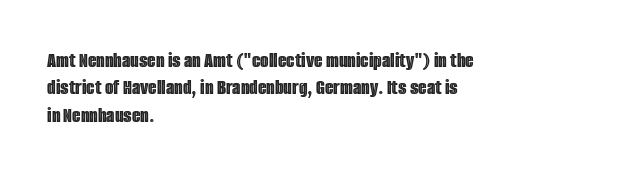
The image shows 22 px text type, upright; set left-aligned, line spacing 1.24x, normal letter spacing, not underlined.
